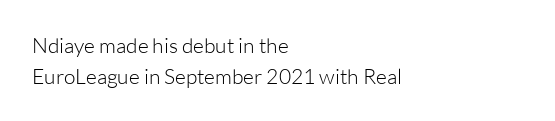
The image shows 21 px text type, upright; set left-aligned, normal line spacing (1.46x), normal letter spacing, not underlined.
